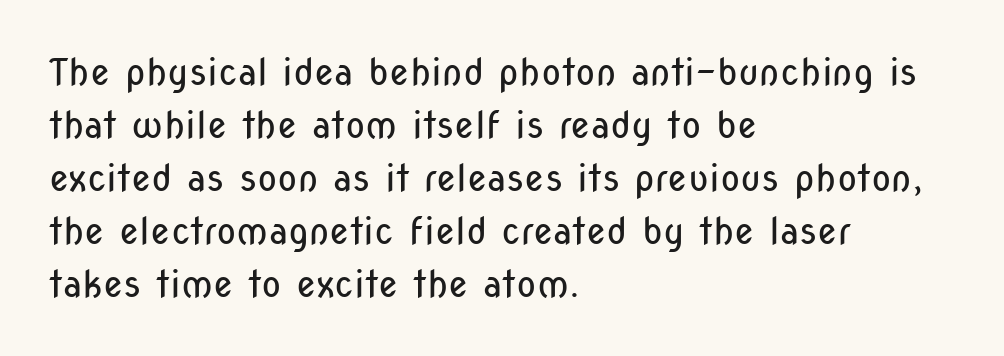
{"serif": "no", "italic": "no", "bold": "no", "weight": "regular", "width": "condensed", "stroke_contrast": "low", "x_height": "medium", "monospaced": "no", "underline": "no", "align": "left", "line_spacing": "normal", "line_spacing_ratio": 1.43, "letter_spacing": "normal", "letter_spacing_em": 0.0, "glyph_px": 37}
